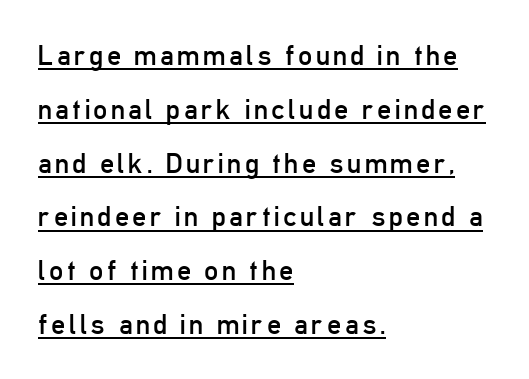
To sum up the face: it is a sans, with no serifs. The rendering uses the underline text-decoration. If you drew a line through each stem, it would be perfectly vertical. This sample is left-justified, so line endings fall wherever the words run out.
